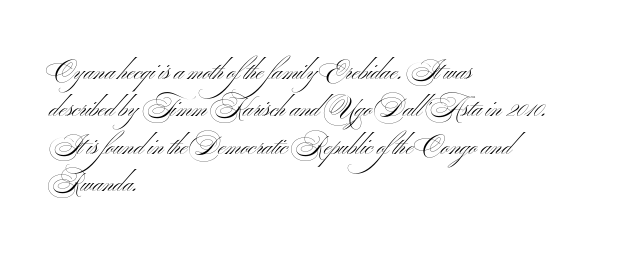
{"bold": "no", "underline": "no", "align": "left", "line_spacing": "normal", "line_spacing_ratio": 1.5, "letter_spacing": "normal", "letter_spacing_em": 0.0, "glyph_px": 25}
